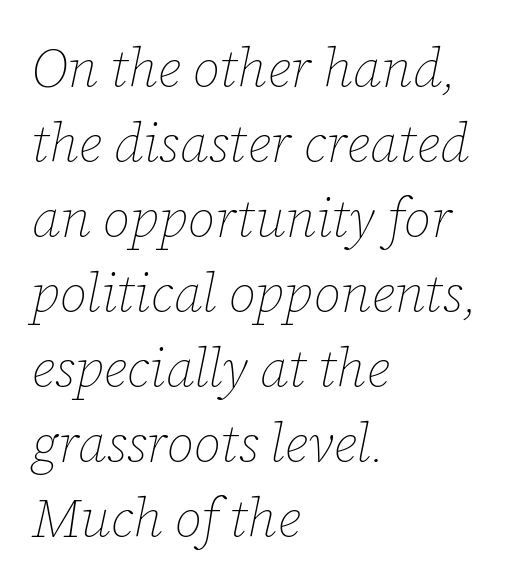
The tracking reads as untouched default to a designer's eye. Weight: regular or lighter. The typesetter chose a ragged-right arrangement here. Proportional: the letters do not fall into vertical columns. Regular leading. Style check: oblique.
